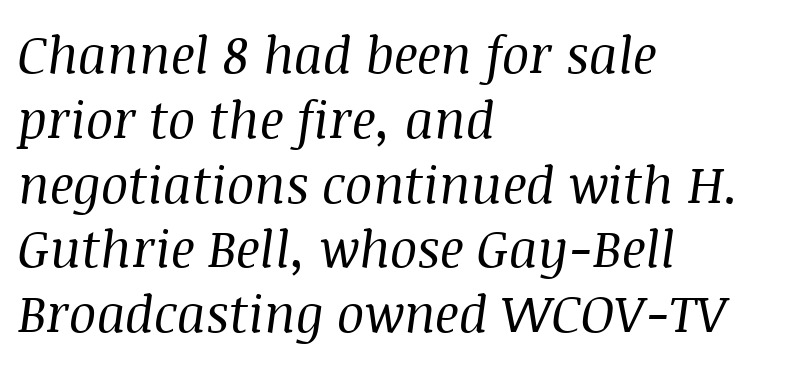
Q: Is the text bold? A: No.
Q: Is the text italic (slanted)? A: Yes, it leans right by about 8 degrees.
Q: Is the typeface a serif or a sans-serif typeface? A: Serif.
Q: Is the text underlined? A: No.
Q: How is the paragraph aligned? A: Left-aligned.
Q: Is the spacing between letters normal or unusually wide? A: Normal.
Q: Is the spacing between lines tight, normal or loose? A: Normal.
Q: Width (condensed, normal, or wide)? A: Normal.
Q: Stroke contrast? A: Medium.
Q: x-height? A: Large.
Q: Monospaced? A: No.
